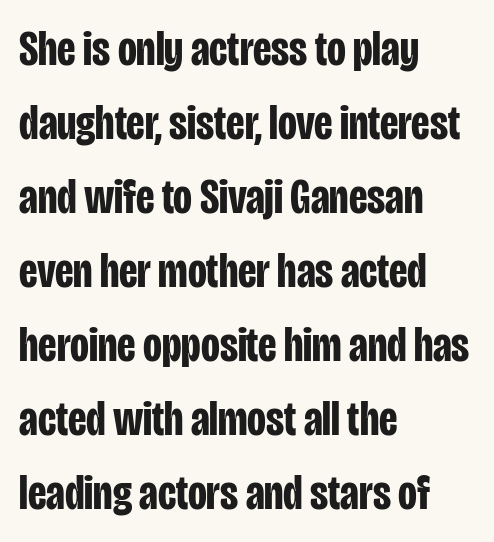
Q: Is the text bold? A: Yes.
Q: Is the text italic (slanted)? A: No, it is upright.
Q: Is the typeface a serif or a sans-serif typeface? A: Sans-serif.
Q: Is the text underlined? A: No.
Q: How is the paragraph aligned? A: Left-aligned.
Q: Is the spacing between letters normal or unusually wide? A: Normal.
Q: Is the spacing between lines tight, normal or loose? A: Normal.
Q: Width (condensed, normal, or wide)? A: Condensed.
Q: Stroke contrast? A: Low.
Q: x-height? A: Large.
Q: Monospaced? A: No.
